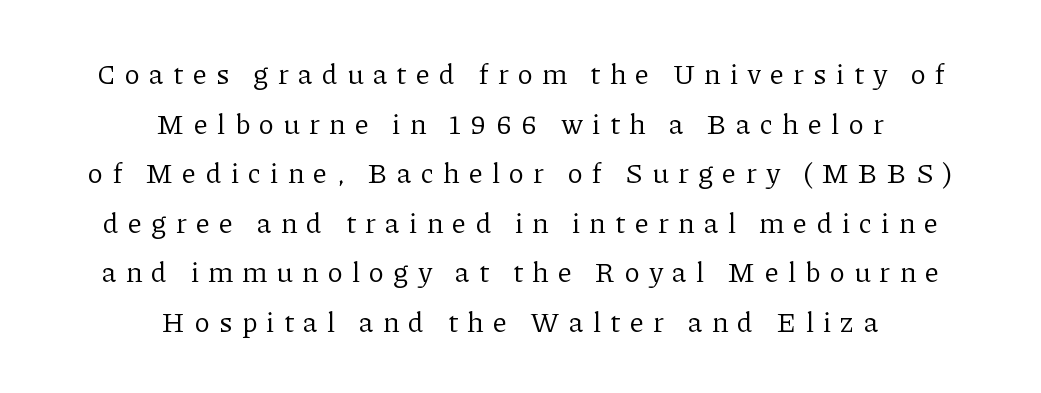
The image shows 28 px regular-weight serif type, upright; set centered, line spacing 1.77x, unusually wide letter spacing (+0.33 em), not underlined; low stroke contrast and a medium x-height.
